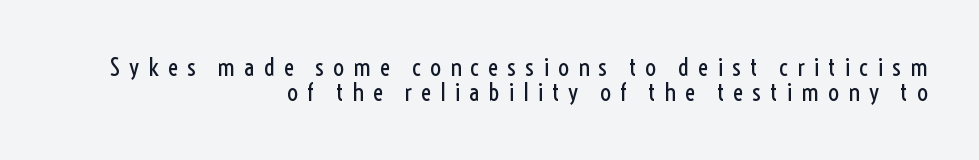
What stands out about the letter spacing? Its width — letters are far apart. A clean baseline with only descenders dipping below it. Is this a heavy cut? Hardly; it is regular or lighter. Notice how descenders almost collide with the ascenders below — that's tight leading.
